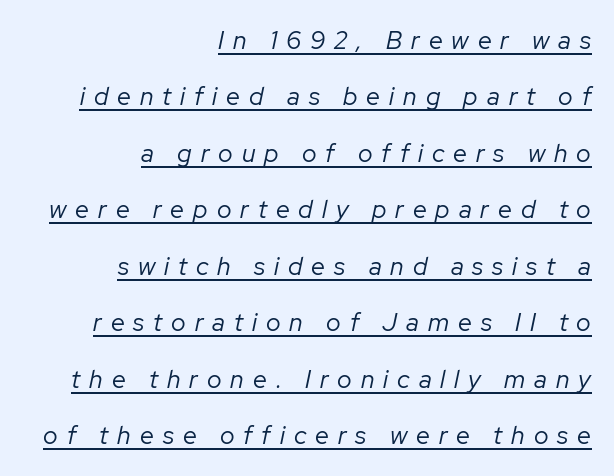
The face used here has a pronounced slope to its letters. The strokes are not fattened; the text isn't bold. A typesetter would call this heavily tracked-out type. These lines are set flush right with a ragged left edge. Compared with typical paragraphs, the rows here are farther apart.
